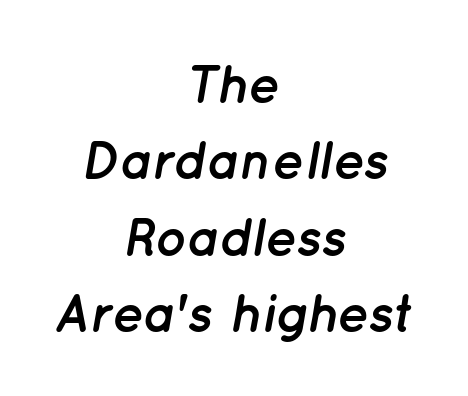
Teacher's note: observe the equal gaps on both sides — that is centered alignment. This sample uses plain, unmodified letter spacing. Each glyph is drawn with heavy, bold strokes. The axis of the letterforms is tilted away from vertical.
